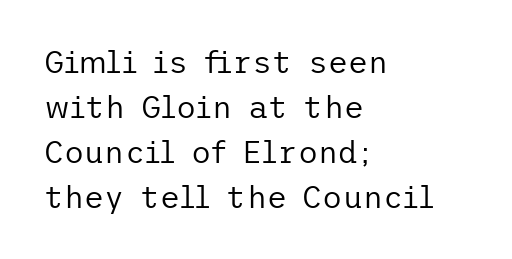
Q: Is the text bold? A: No.
Q: Is the text italic (slanted)? A: No, it is upright.
Q: Is the typeface a serif or a sans-serif typeface? A: Sans-serif.
Q: Is the text underlined? A: No.
Q: How is the paragraph aligned? A: Left-aligned.
Q: Is the spacing between letters normal or unusually wide? A: Normal.
Q: Is the spacing between lines tight, normal or loose? A: Normal.
Q: Width (condensed, normal, or wide)? A: Normal.
Q: Stroke contrast? A: Low.
Q: x-height? A: Medium.
